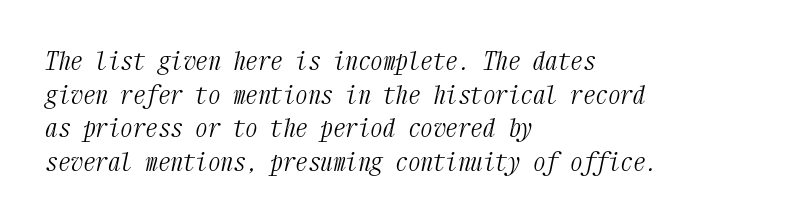
Typeset ragged right — the left edge is the straight one. Reading down the column, the eye jumps a familiar distance to each next line. Letters have the restrained weight of plain body copy at most. Honestly, the letter spacing is just normal — you wouldn't notice it. Clear beneath every line of the passage.
